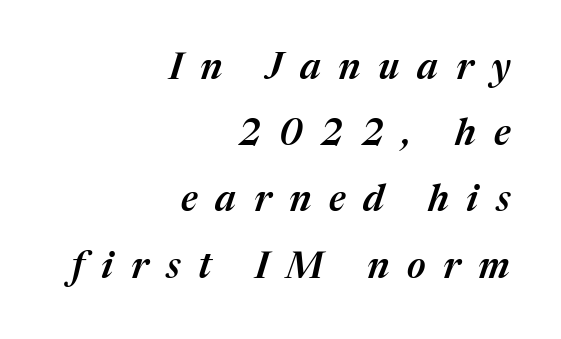
{"italic": "yes", "lean": "right", "slant_degrees": 17, "bold": "semi", "weight": "semibold", "width": "normal", "stroke_contrast": "medium", "x_height": "medium", "monospaced": "no", "underline": "no", "align": "right", "line_spacing_ratio": 1.79, "letter_spacing": "wide", "letter_spacing_em": 0.48, "glyph_px": 37}
